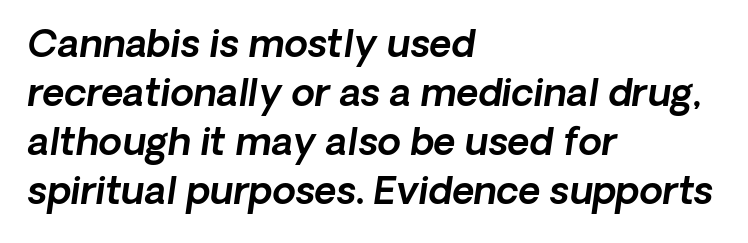
{"italic": "yes", "lean": "right", "slant_degrees": 8, "width": "normal", "x_height": "medium", "monospaced": "no", "underline": "no", "align": "left", "line_spacing": "normal", "line_spacing_ratio": 1.29, "letter_spacing": "normal", "letter_spacing_em": 0.0, "glyph_px": 38}
